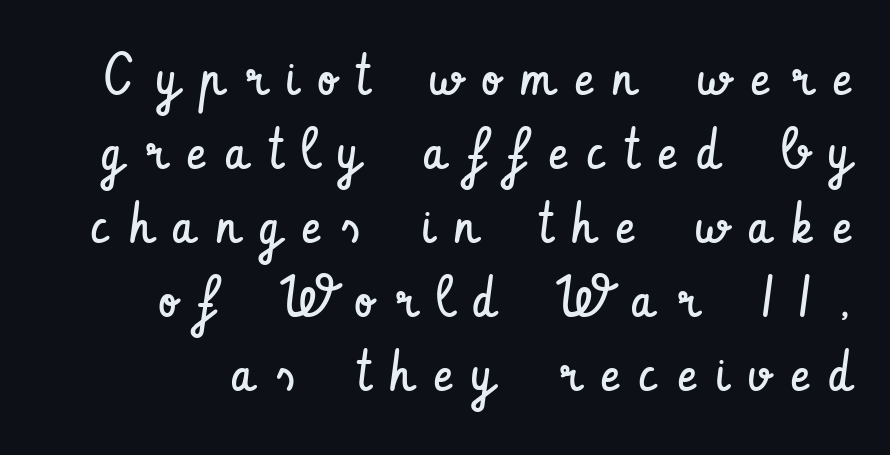
To sum up the face: it is a sans, with no serifs. Letters have the restrained weight of plain body copy at most. Has an underline been added? It has not. A typesetter would mark this as roman, not italic.
